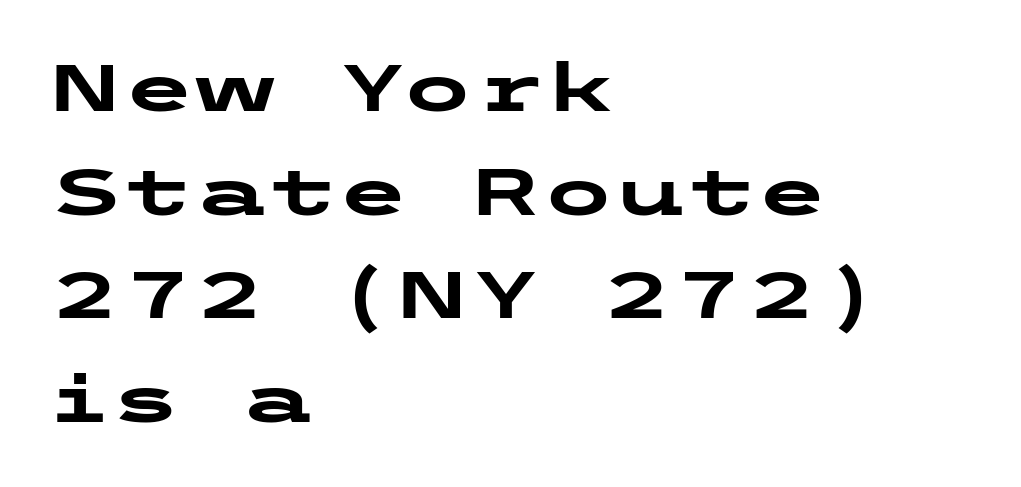
The ragged edge is on the right, which tells us the setting is flush left. Bare-footed words on every line. The letters carry no serifs — their stems end cleanly without finishing strokes. Characters remain perfectly vertical along every line.
